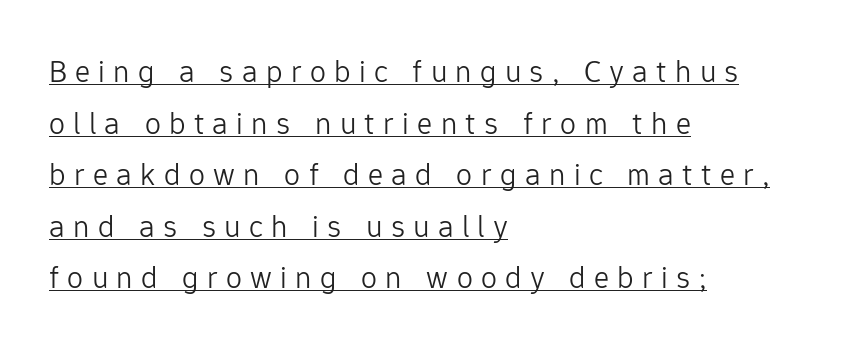
Beneath each row of characters lies a ruled line. The ragged edge is on the right, which tells us the setting is flush left. The line-height multiplier appears to be the usual default. Look at the tracking — it's clearly loosened, letters drifting apart.
